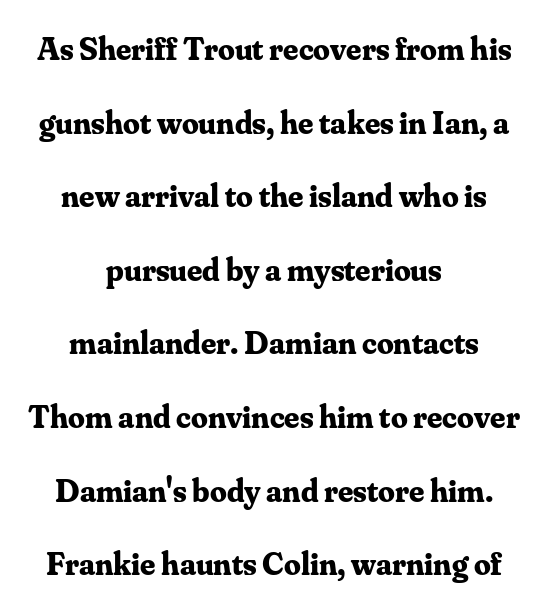
{"serif": "yes", "italic": "no", "bold": "yes", "weight": "bold", "width": "normal", "stroke_contrast": "medium", "x_height": "small", "monospaced": "no", "underline": "no", "align": "center", "line_spacing": "loose", "line_spacing_ratio": 2.23, "letter_spacing": "normal", "letter_spacing_em": 0.0, "glyph_px": 33}
